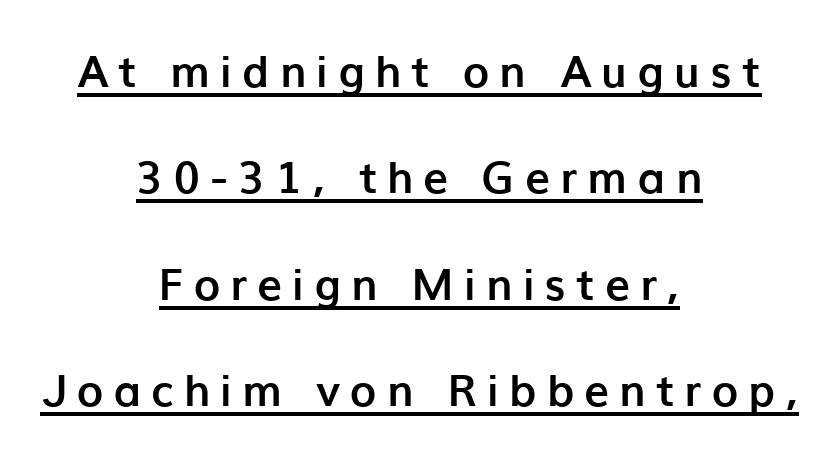
The image shows 44 px semibold sans-serif type, upright; set centered, loose line spacing (2.42x), unusually wide letter spacing (+0.24 em), underlined; low stroke contrast and a medium x-height.
